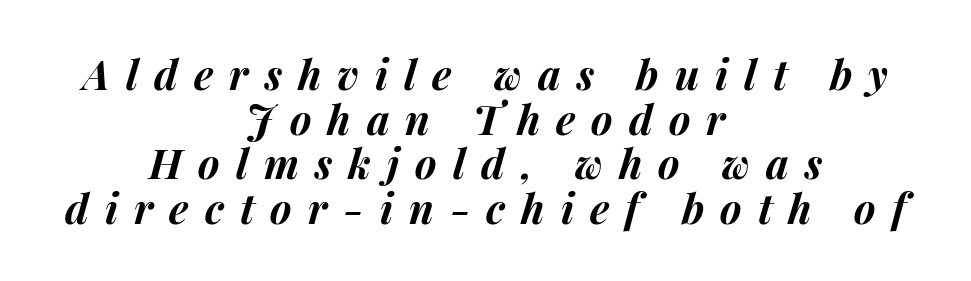
Check the space under the baseline: it is left empty. The rendering uses natural spacing where letterforms have individual widths. Each glyph is drawn with heavy, bold strokes. This sample is center-justified, so both line endings float freely.
